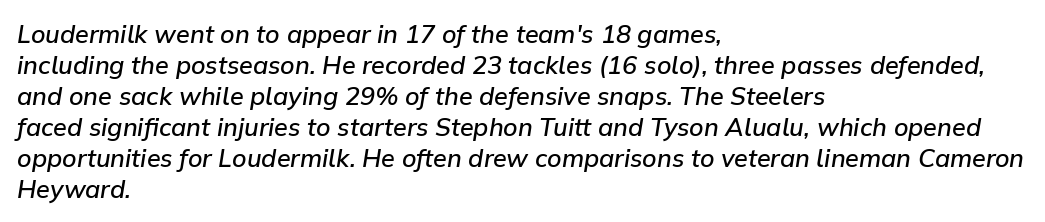
Descender tails drop into unmarked territory. The type is set solid horizontally, with unmodified tracking. Which margin do the lines hug? The left one — the right edge is uneven. The face used here has a pronounced slope to its letters.
